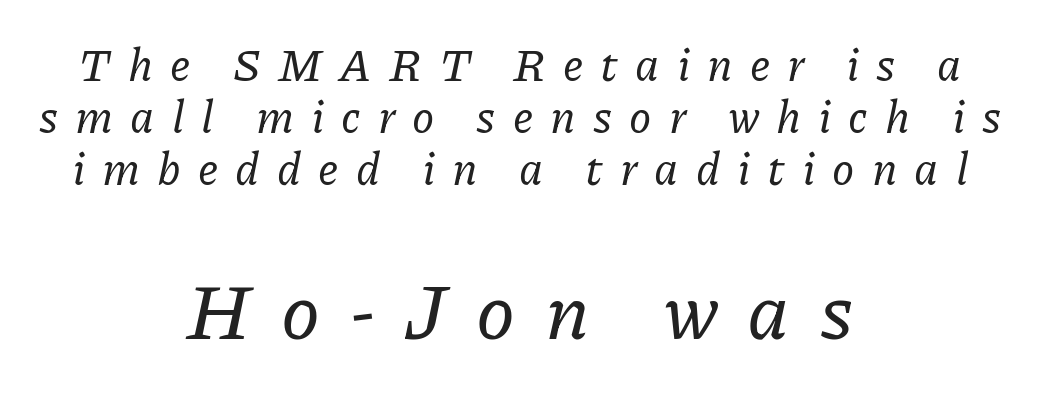
Q: Is the text italic (slanted)? A: Yes, it leans right by about 11 degrees.
Q: Is the typeface a serif or a sans-serif typeface? A: Serif.
Q: Is the text underlined? A: No.
Q: How is the paragraph aligned? A: Centered.
Q: Is the spacing between letters normal or unusually wide? A: Unusually wide.
Q: Which block of text is set in a larger size, the first (top) or the second (bottom)? A: The second (bottom) one.
Q: Width (condensed, normal, or wide)? A: Normal.
Q: Stroke contrast? A: Low.
Q: x-height? A: Medium.
Q: Monospaced? A: No.
